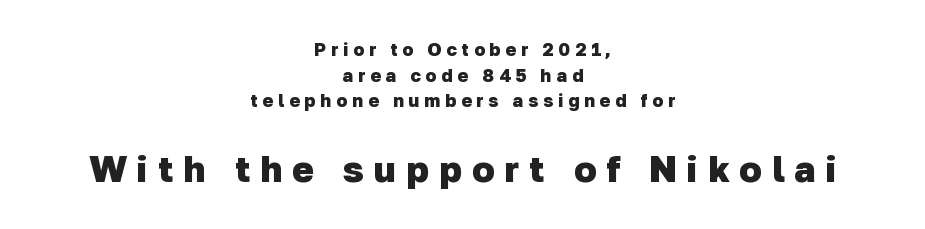
{"serif": "no", "bold": "yes", "weight": "heavy", "width": "normal", "stroke_contrast": "low", "x_height": "medium", "monospaced": "no", "underline": "no", "align": "center", "line_spacing": "normal", "line_spacing_ratio": 1.43, "letter_spacing": "wide", "letter_spacing_em": 0.27, "larger_block": "second", "size_ratio": 2.06, "glyph_px": 37}
